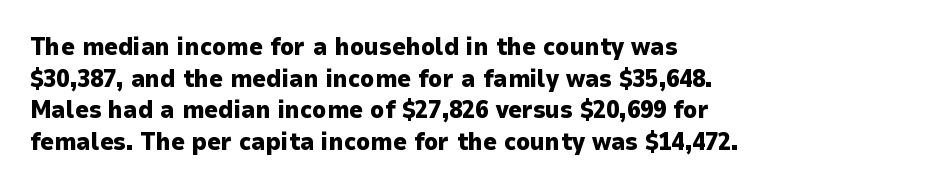
Honestly, the letter spacing is just normal — you wouldn't notice it. One glance says typical: line gaps are just what's usual. These lines stack with their left ends in a neat column. The type sits square on the baseline with zero lean. Descender tails drop into unmarked territory. How heavy is the stroke? Heavy — this is a bold.
